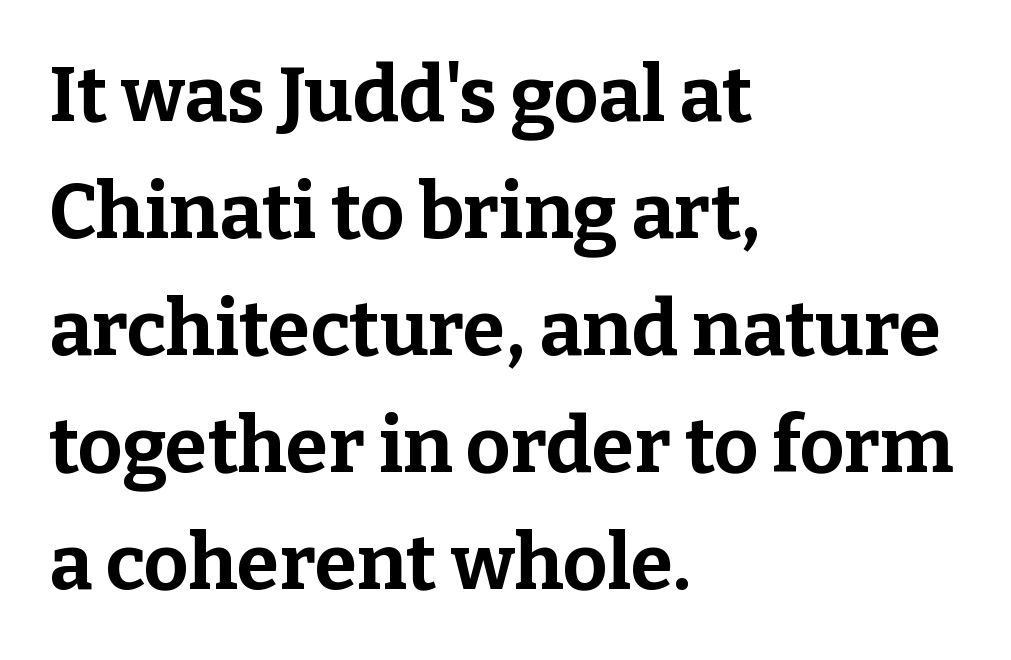
{"serif": "yes", "italic": "no", "bold": "yes", "weight": "bold", "width": "normal", "stroke_contrast": "low", "x_height": "medium", "monospaced": "no", "underline": "no", "align": "left", "line_spacing": "normal", "line_spacing_ratio": 1.52, "letter_spacing": "normal", "letter_spacing_em": 0.0, "glyph_px": 77}
